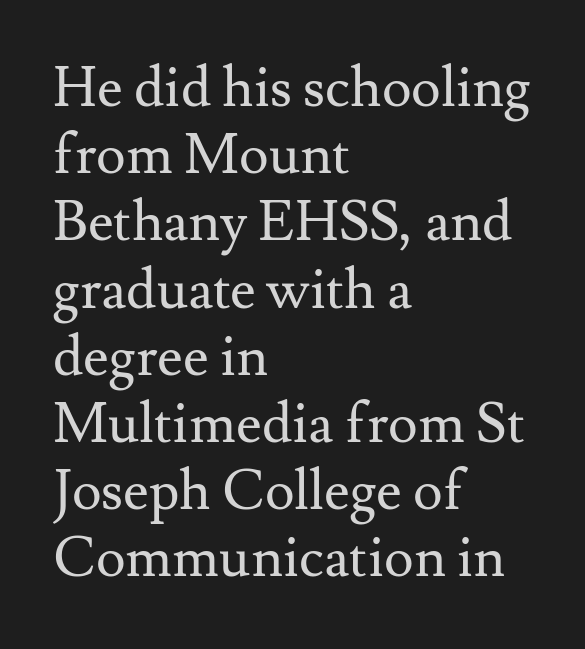
You could call the tracking neutral — neither tight nor loose. The face used here is proportionally spaced, like ordinary book or web type. Posture: vertical. The gap between lines stays unmarked. The paragraph has a hard left edge and a soft right edge.
